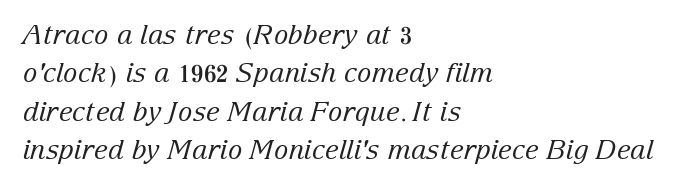
The tracking reads as untouched default to a designer's eye. Regular leading. Observe the lean: these are italic letterforms. If you drew a ruler down the left edge, every line would touch it.
